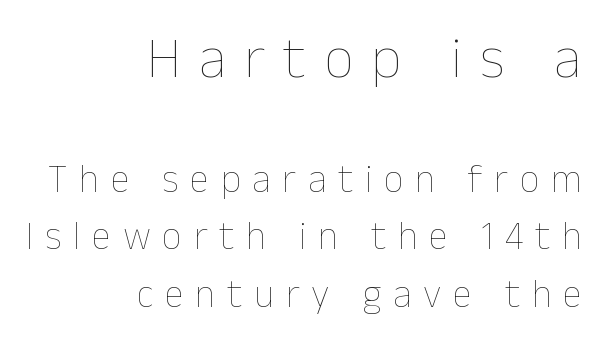
The image shows 59 px thin type, upright; set right-aligned, normal line spacing (1.48x), unusually wide letter spacing (+0.3 em), not underlined; the first (top) block is 1.51x larger; low stroke contrast and a medium x-height.
